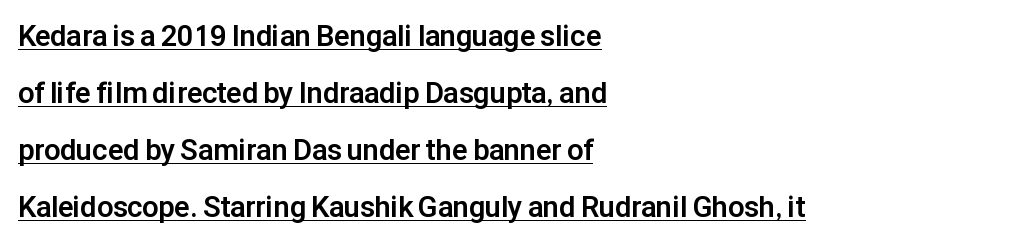
What stands out about the letter spacing? Nothing — it is the standard amount. The rendering shows plain stroke endings on the letterforms — a sans-serif design. The letters advance in unequal steps, a hallmark of proportional type. Ascenders rise straight up at ninety degrees.
